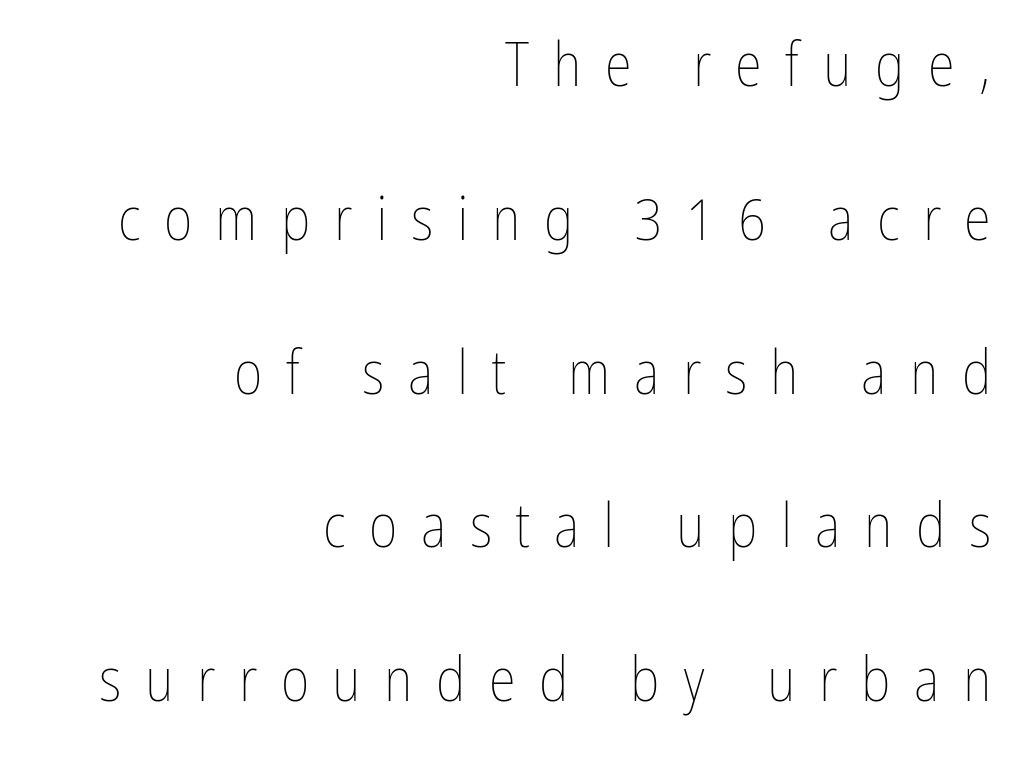
{"italic": "no", "bold": "no", "weight": "thin", "width": "condensed", "stroke_contrast": "low", "x_height": "medium", "monospaced": "no", "underline": "no", "align": "right", "line_spacing": "loose", "line_spacing_ratio": 2.48, "letter_spacing": "wide", "letter_spacing_em": 0.38, "glyph_px": 62}
